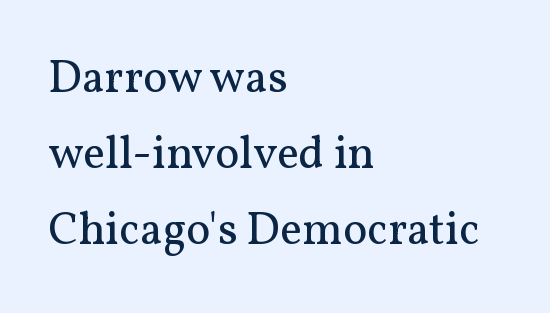
Plain, unruled lines of type. Between one letter and the next there's only the usual sliver of space. The font sits on the lighter half of the weight spectrum, regular included. Proportional: the letters do not fall into vertical columns. Stroke terminals: seriffed. Interline gaps are of average width in this sample.
